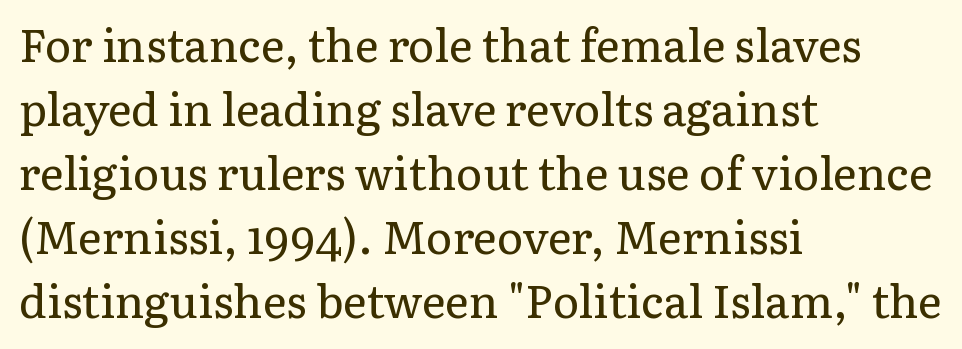
A typesetter would call this leading conventional body-copy spacing. Spacing verdict: proportional, widths tailored to each character. Unbolded letterforms with no extra heft. A roman cut, with each character standing at attention. What stands out about the letter spacing? Nothing — it is the standard amount.
